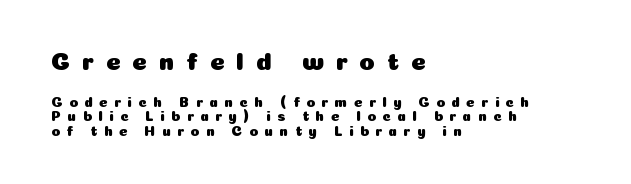
The image shows 25 px text type, upright; set left-aligned, tight line spacing (1.01x), unusually wide letter spacing (+0.47 em), not underlined; the first (top) block is 1.79x larger.
